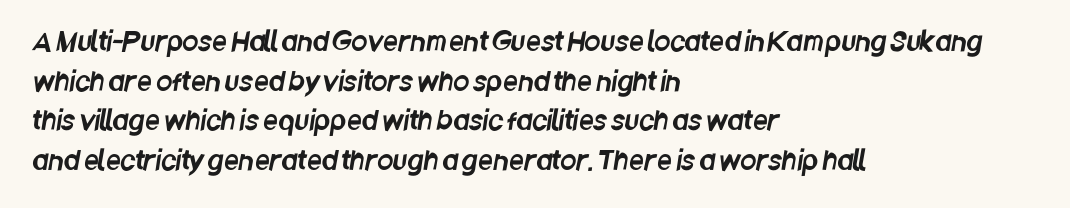
The passage shown is not underscored anywhere. Regarding leading, the lines here are spaced in the standard way. Line starts are locked; line ends wander. No extra tracking has been applied to these lines.
